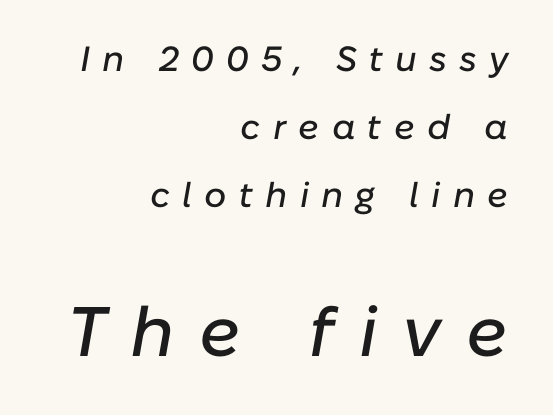
Q: Is the text italic (slanted)? A: Yes, it leans right by about 10 degrees.
Q: Is the text underlined? A: No.
Q: How is the paragraph aligned? A: Right-aligned.
Q: Is the spacing between letters normal or unusually wide? A: Unusually wide.
Q: Is the spacing between lines tight, normal or loose? A: Loose.
Q: Which block of text is set in a larger size, the first (top) or the second (bottom)? A: The second (bottom) one.
Q: Width (condensed, normal, or wide)? A: Normal.
Q: Stroke contrast? A: Low.
Q: x-height? A: Medium.
Q: Monospaced? A: No.
